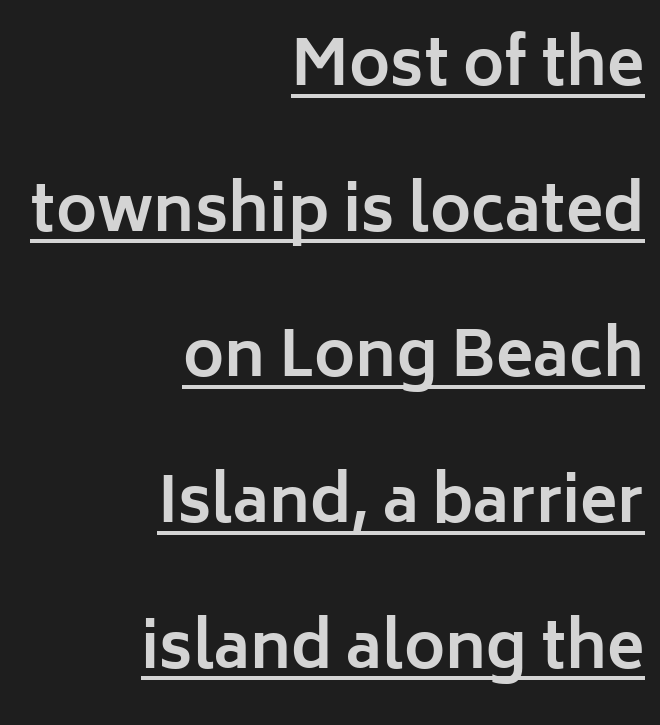
Q: Is the text bold? A: Yes.
Q: Is the text italic (slanted)? A: No, it is upright.
Q: Is the typeface a serif or a sans-serif typeface? A: Sans-serif.
Q: Is the text underlined? A: Yes.
Q: How is the paragraph aligned? A: Right-aligned.
Q: Is the spacing between letters normal or unusually wide? A: Normal.
Q: Is the spacing between lines tight, normal or loose? A: Loose.
Q: Width (condensed, normal, or wide)? A: Normal.
Q: Stroke contrast? A: Low.
Q: x-height? A: Medium.
Q: Monospaced? A: No.
